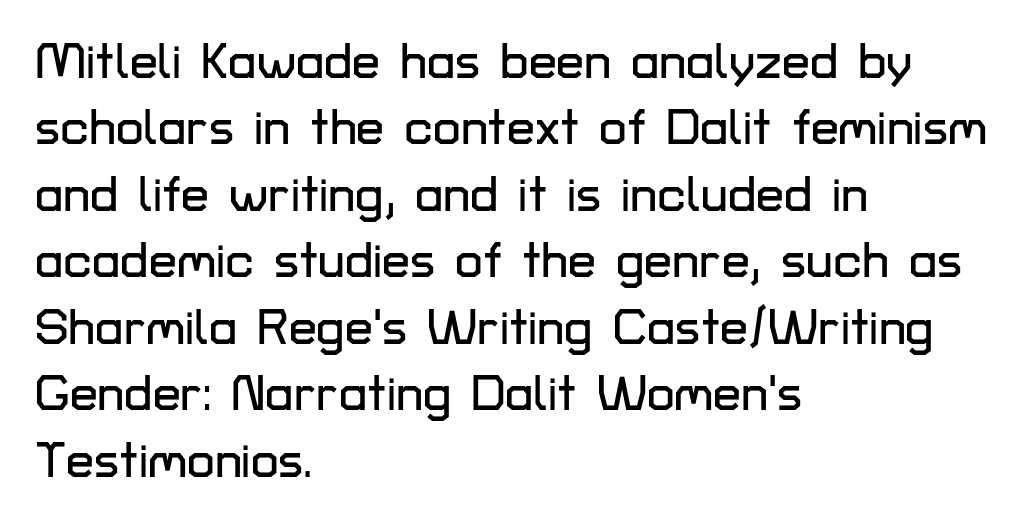
Q: Is the text italic (slanted)? A: No, it is upright.
Q: Is the typeface a serif or a sans-serif typeface? A: Sans-serif.
Q: Is the text underlined? A: No.
Q: How is the paragraph aligned? A: Left-aligned.
Q: Is the spacing between letters normal or unusually wide? A: Normal.
Q: Is the spacing between lines tight, normal or loose? A: Normal.
Q: Width (condensed, normal, or wide)? A: Normal.
Q: Stroke contrast? A: Low.
Q: x-height? A: Medium.
Q: Monospaced? A: No.
